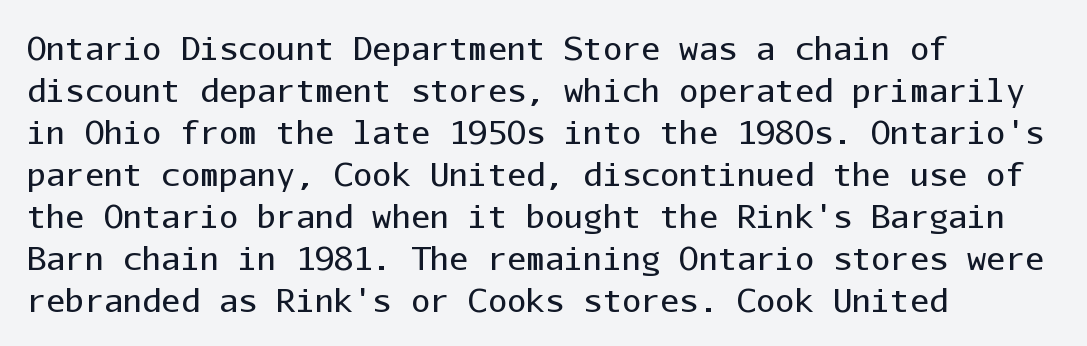
This reads as an unemphasized weight, regular at the heaviest. The type family on display is of the sans-serif kind. These lines were composed using upright roman letters. Has an underline been added? It has not.
